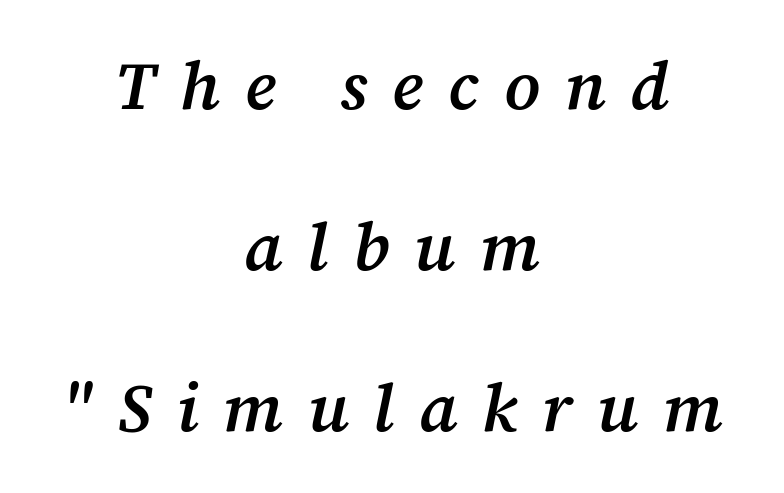
{"serif": "yes", "italic": "yes", "lean": "right", "slant_degrees": 12, "bold": "semi", "weight": "semibold", "width": "normal", "stroke_contrast": "medium", "x_height": "medium", "monospaced": "no", "underline": "no", "align": "center", "line_spacing": "loose", "line_spacing_ratio": 2.37, "letter_spacing": "wide", "letter_spacing_em": 0.36, "glyph_px": 68}
